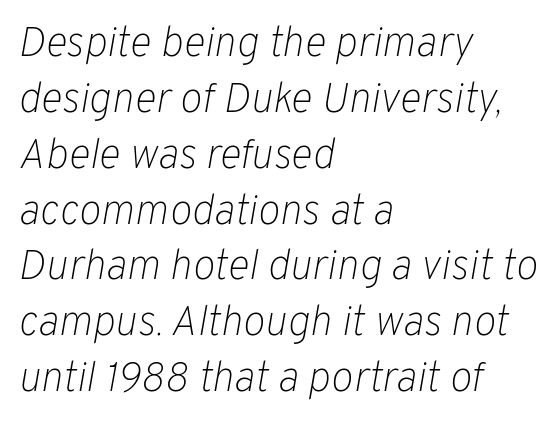
Q: Is the text bold? A: No.
Q: Is the text italic (slanted)? A: Yes, it leans right by about 10 degrees.
Q: Is the text underlined? A: No.
Q: How is the paragraph aligned? A: Left-aligned.
Q: Is the spacing between letters normal or unusually wide? A: Normal.
Q: Is the spacing between lines tight, normal or loose? A: Normal.
Q: Width (condensed, normal, or wide)? A: Normal.
Q: Stroke contrast? A: Low.
Q: x-height? A: Medium.
Q: Monospaced? A: No.
